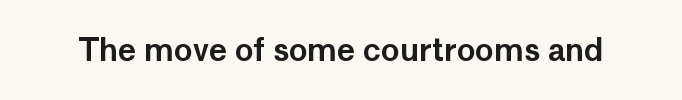
{"serif": "no", "italic": "no", "width": "normal", "stroke_contrast": "low", "x_height": "medium", "monospaced": "no", "underline": "no", "letter_spacing": "normal", "letter_spacing_em": 0.0, "glyph_px": 31}
